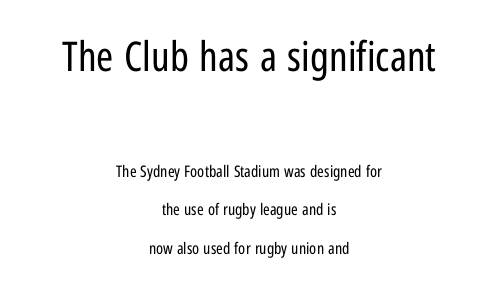
Q: Is the text bold? A: No.
Q: Is the text italic (slanted)? A: No, it is upright.
Q: Is the typeface a serif or a sans-serif typeface? A: Sans-serif.
Q: Is the text underlined? A: No.
Q: How is the paragraph aligned? A: Centered.
Q: Is the spacing between letters normal or unusually wide? A: Normal.
Q: Is the spacing between lines tight, normal or loose? A: Loose.
Q: Which block of text is set in a larger size, the first (top) or the second (bottom)? A: The first (top) one.
Q: Width (condensed, normal, or wide)? A: Condensed.
Q: Stroke contrast? A: Low.
Q: x-height? A: Medium.
Q: Monospaced? A: No.
